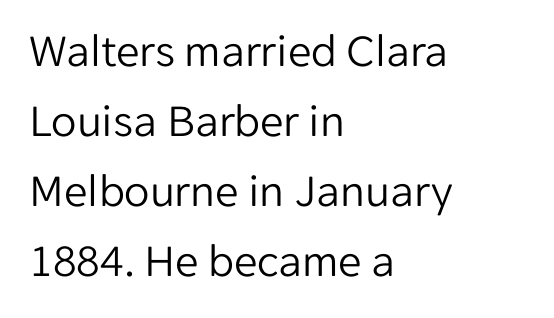
Q: Is the text bold? A: No.
Q: Is the text italic (slanted)? A: No, it is upright.
Q: Is the typeface a serif or a sans-serif typeface? A: Sans-serif.
Q: Is the text underlined? A: No.
Q: How is the paragraph aligned? A: Left-aligned.
Q: Is the spacing between letters normal or unusually wide? A: Normal.
Q: Is the spacing between lines tight, normal or loose? A: Normal.
Q: Width (condensed, normal, or wide)? A: Normal.
Q: Stroke contrast? A: Low.
Q: x-height? A: Medium.
Q: Monospaced? A: No.
